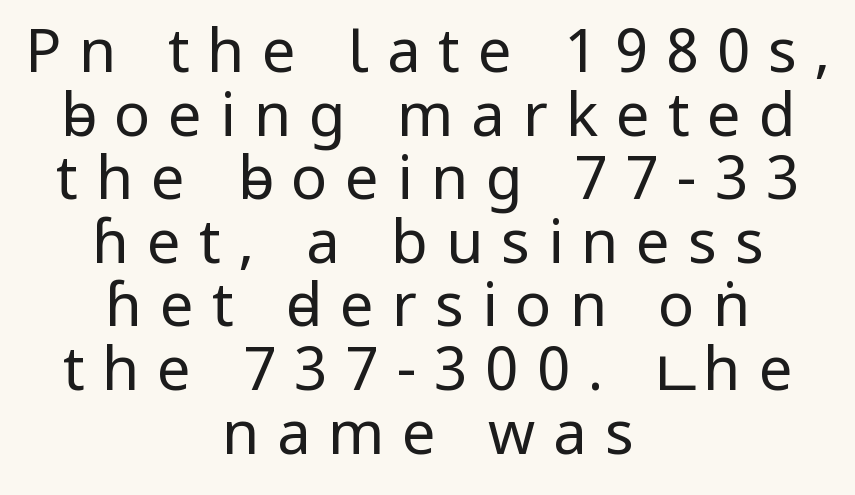
Compared with a typical body face, this is equally light or lighter still. Short and long lines alike share a common midpoint. This sample uses an upright cut, with every glyph sitting square on the baseline. Tracking here is generous; glyphs stand well apart from one another. Words float on clear page, feet unadorned. Grotesque or geometric, the face here clearly has no serifs.
